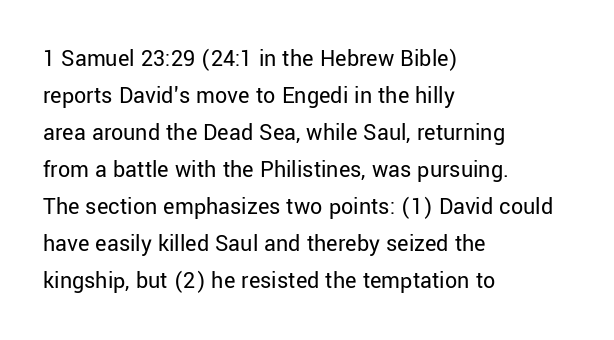
The image shows 24 px text type, upright; set left-aligned, normal line spacing (1.54x), normal letter spacing, not underlined.
